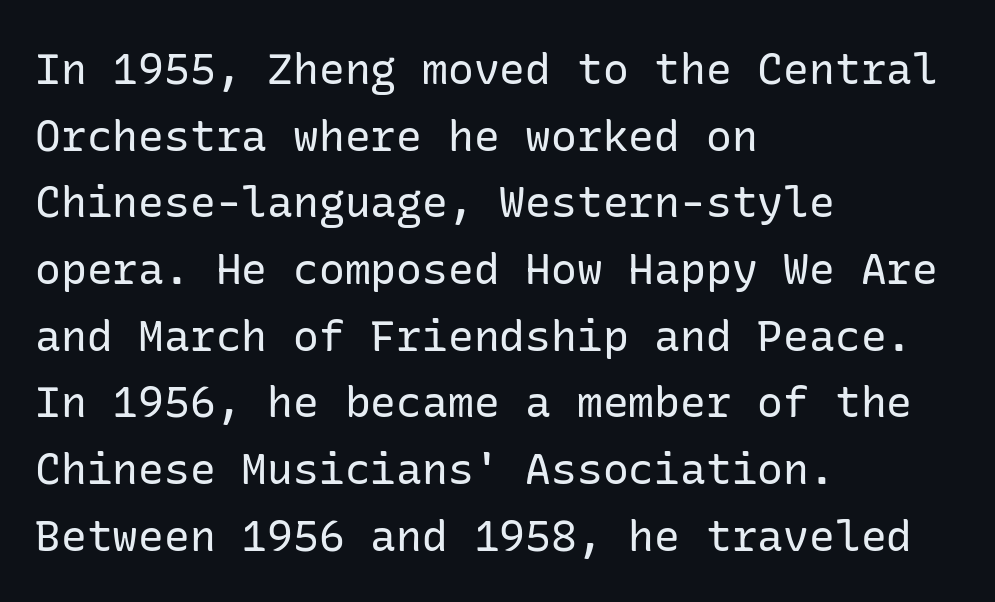
Q: Is the text bold? A: No.
Q: Is the text italic (slanted)? A: No, it is upright.
Q: Is the typeface a serif or a sans-serif typeface? A: Sans-serif.
Q: Is the text underlined? A: No.
Q: How is the paragraph aligned? A: Left-aligned.
Q: Is the spacing between letters normal or unusually wide? A: Normal.
Q: Is the spacing between lines tight, normal or loose? A: Normal.
Q: Width (condensed, normal, or wide)? A: Normal.
Q: Stroke contrast? A: Low.
Q: x-height? A: Medium.
